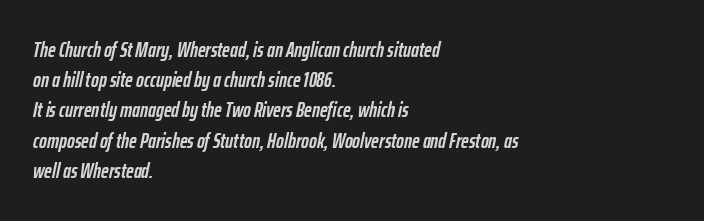
There's an unmistakable incline to the writing here. Summary of weight: heavy, a full bold. Evenly set lines give the paragraph a standard silhouette. All the whitespace from short lines collects on the right.
